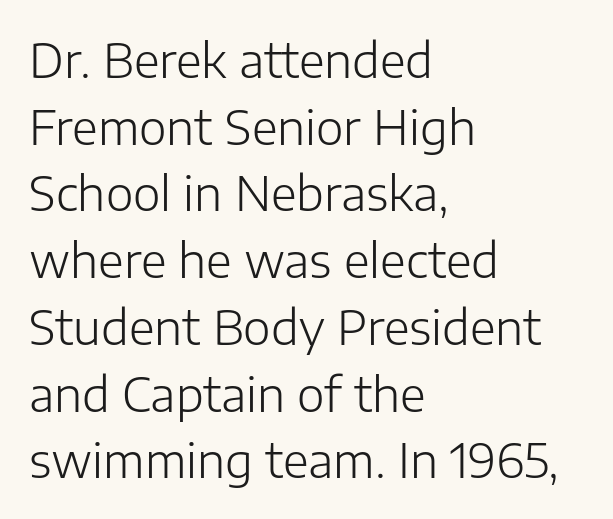
The image shows 47 px light sans-serif type, upright; set left-aligned, normal line spacing (1.42x), normal letter spacing, not underlined; low stroke contrast and a medium x-height.
